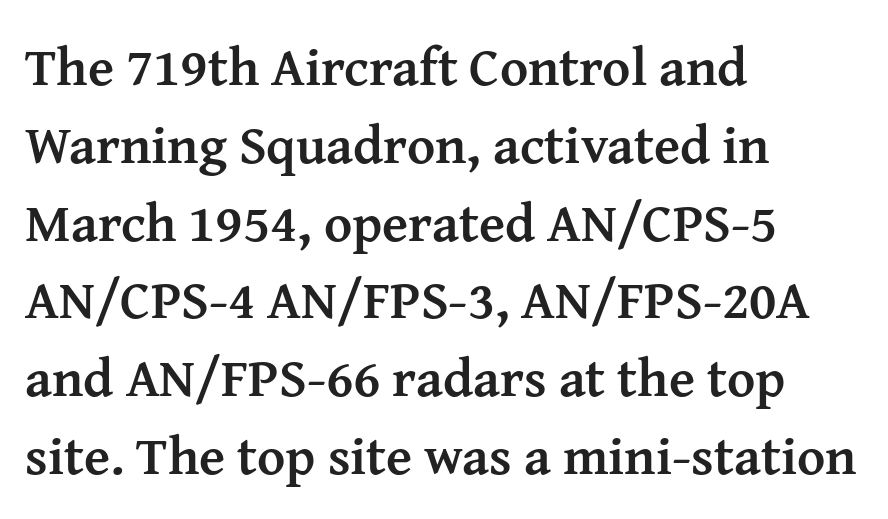
The image shows 54 px semibold serif type, upright; set left-aligned, normal line spacing (1.44x), normal letter spacing, not underlined; medium stroke contrast and a medium x-height.
